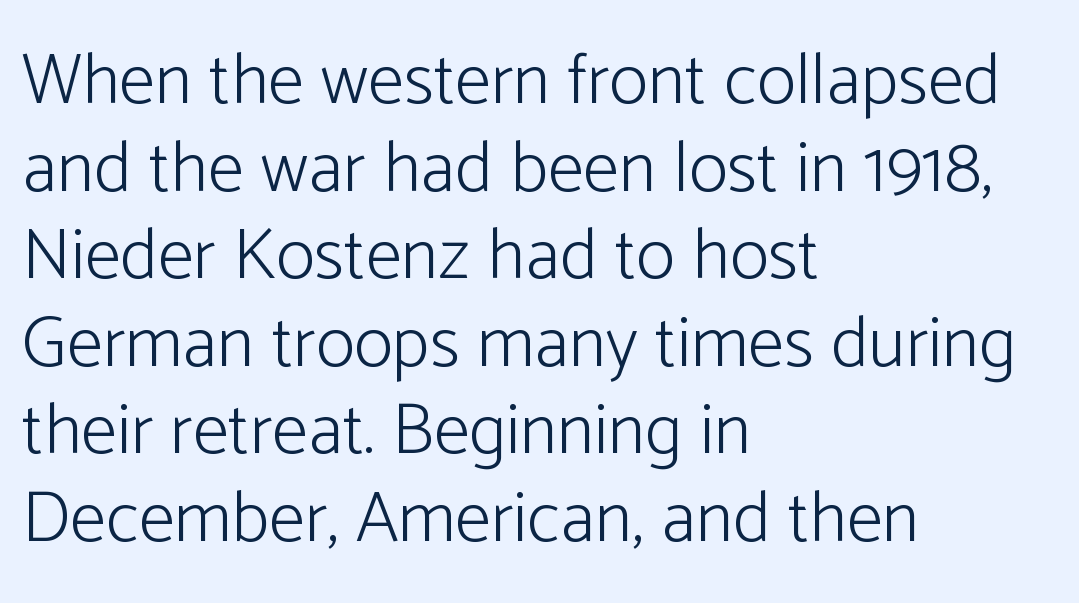
{"serif": "no", "italic": "no", "bold": "no", "weight": "light", "width": "normal", "stroke_contrast": "low", "x_height": "medium", "monospaced": "no", "underline": "no", "align": "left", "line_spacing_ratio": 1.2, "letter_spacing": "normal", "letter_spacing_em": 0.0, "glyph_px": 73}
